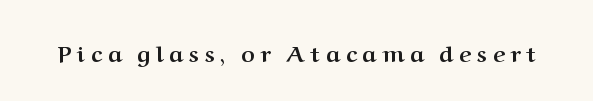
{"italic": "no", "bold": "yes", "underline": "no", "letter_spacing": "wide", "letter_spacing_em": 0.26, "glyph_px": 23}
